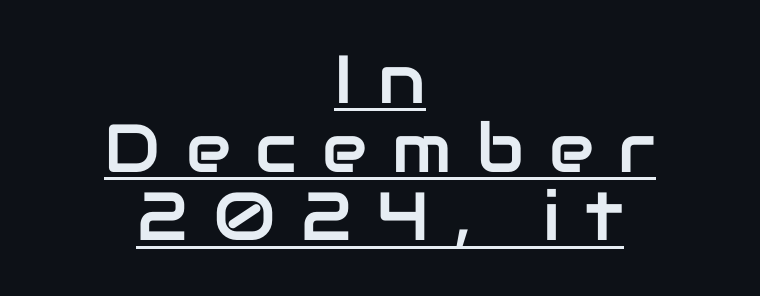
Q: Is the text italic (slanted)? A: No, it is upright.
Q: Is the typeface a serif or a sans-serif typeface? A: Sans-serif.
Q: Is the text underlined? A: Yes.
Q: How is the paragraph aligned? A: Centered.
Q: Is the spacing between letters normal or unusually wide? A: Unusually wide.
Q: Is the spacing between lines tight, normal or loose? A: Tight.
Q: Width (condensed, normal, or wide)? A: Normal.
Q: Stroke contrast? A: Low.
Q: x-height? A: Medium.
Q: Monospaced? A: No.
